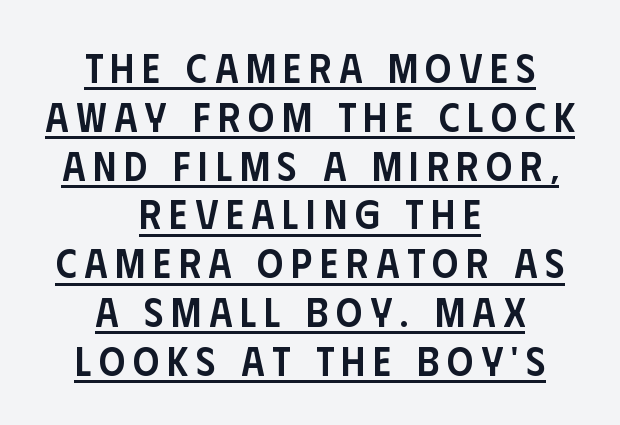
The image shows 41 px semibold, condensed sans-serif type, upright; set centered, line spacing 1.19x, underlined; low stroke contrast and a large x-height.
